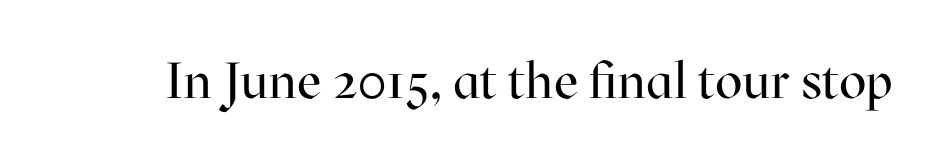
Q: Is the text bold? A: No.
Q: Is the text italic (slanted)? A: No, it is upright.
Q: Is the typeface a serif or a sans-serif typeface? A: Serif.
Q: Is the text underlined? A: No.
Q: Is the spacing between letters normal or unusually wide? A: Normal.
Q: Width (condensed, normal, or wide)? A: Normal.
Q: Stroke contrast? A: High.
Q: x-height? A: Medium.
Q: Monospaced? A: No.
